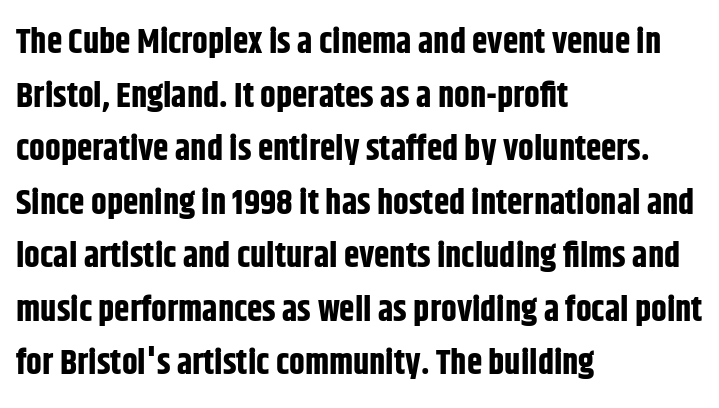
{"serif": "no", "italic": "no", "bold": "yes", "weight": "bold", "width": "condensed", "stroke_contrast": "low", "x_height": "large", "monospaced": "no", "underline": "no", "align": "left", "line_spacing": "normal", "line_spacing_ratio": 1.53, "letter_spacing": "normal", "letter_spacing_em": 0.0, "glyph_px": 35}
